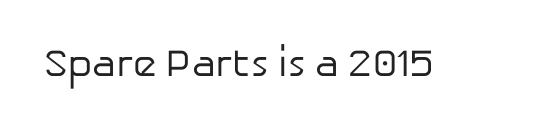
The image shows 38 px regular-weight sans-serif type, upright; set normal letter spacing, not underlined; low stroke contrast and a medium x-height.
